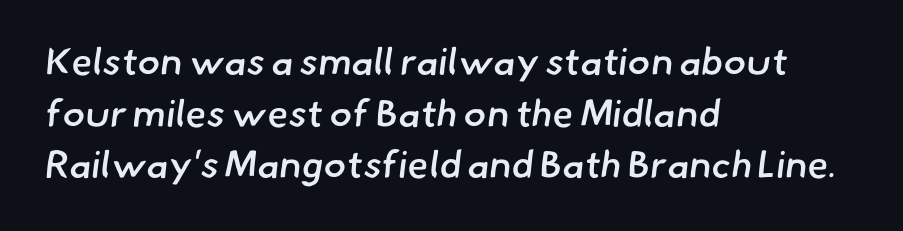
Compared with a centered layout, this one pins lines to the left instead. Typographically, this falls in the sans-serif category. You could call the tracking neutral — neither tight nor loose. Lines of text with bare space underneath. The leading is moderate, giving the passage an even texture.
